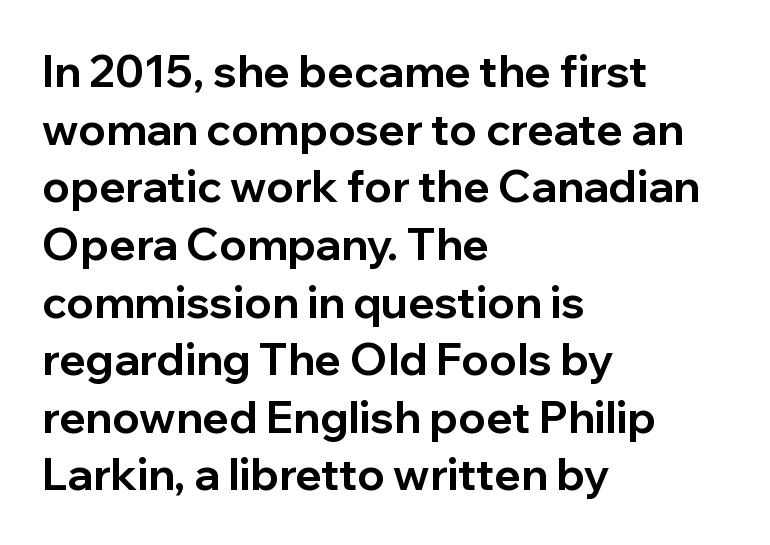
The lettering holds an erect, upright posture throughout. What stands out about the letter spacing? Nothing — it is the standard amount. The passage shown is typed in a proportional face where columns would drift. The strip under each line holds only bare page.
